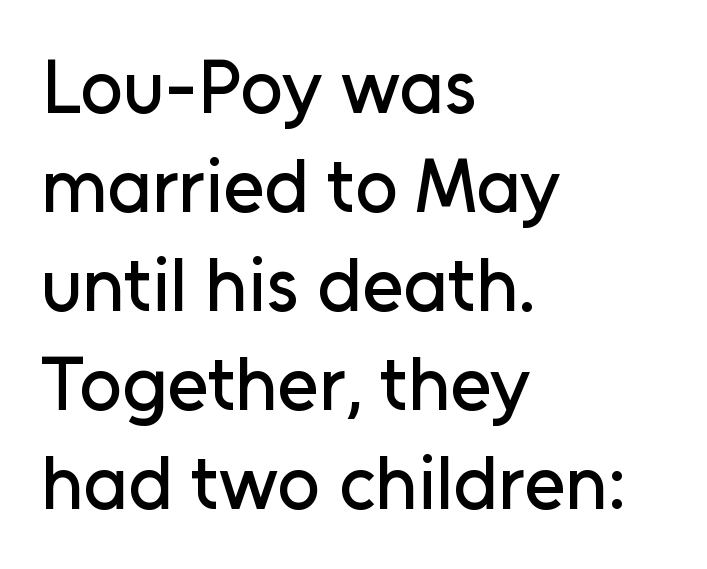
Q: Is the text italic (slanted)? A: No, it is upright.
Q: Is the typeface a serif or a sans-serif typeface? A: Sans-serif.
Q: Is the text underlined? A: No.
Q: How is the paragraph aligned? A: Left-aligned.
Q: Is the spacing between letters normal or unusually wide? A: Normal.
Q: Is the spacing between lines tight, normal or loose? A: Normal.
Q: Width (condensed, normal, or wide)? A: Normal.
Q: Stroke contrast? A: Low.
Q: x-height? A: Medium.
Q: Monospaced? A: No.
